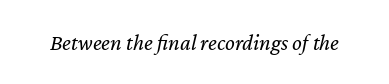
The image shows 23 px text type, italic (leaning right); set normal letter spacing, not underlined.
